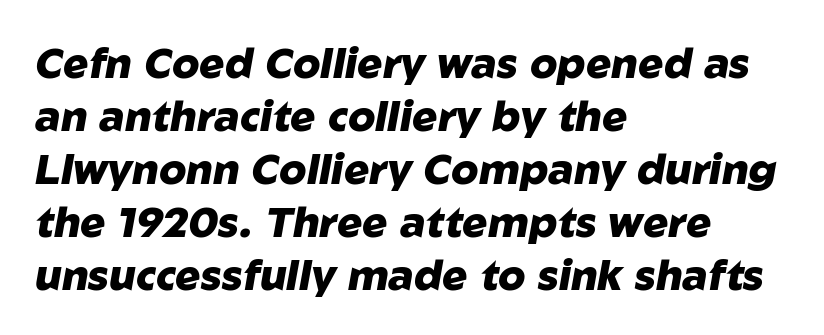
The image shows 42 px heavy type, italic (leaning right); set left-aligned, normal line spacing (1.26x), normal letter spacing, not underlined; low stroke contrast and a medium x-height.
